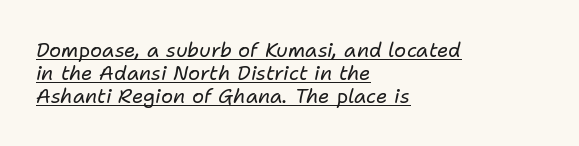
{"italic": "yes", "lean": "right", "slant_degrees": 11, "bold": "no", "underline": "yes", "align": "left", "line_spacing": "tight", "line_spacing_ratio": 1.15, "letter_spacing": "normal", "letter_spacing_em": 0.0, "glyph_px": 20}
